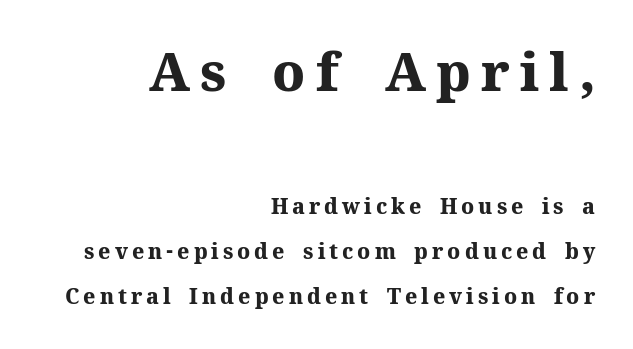
The image shows 53 px heavy serif type, upright; set right-aligned, loose line spacing (2.13x), not underlined; the first (top) block is 2.52x larger; medium stroke contrast and a medium x-height.
